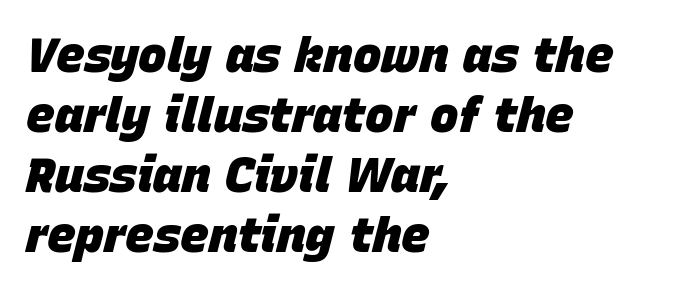
These lines are rendered in a variable-pitch font. Beneath every word, the page is bare. The paragraph has a hard left edge and a soft right edge. The block of text has a typical density, with ordinary space between rows. Compared with an ordinary text face, these strokes are far heavier — a full bold.
